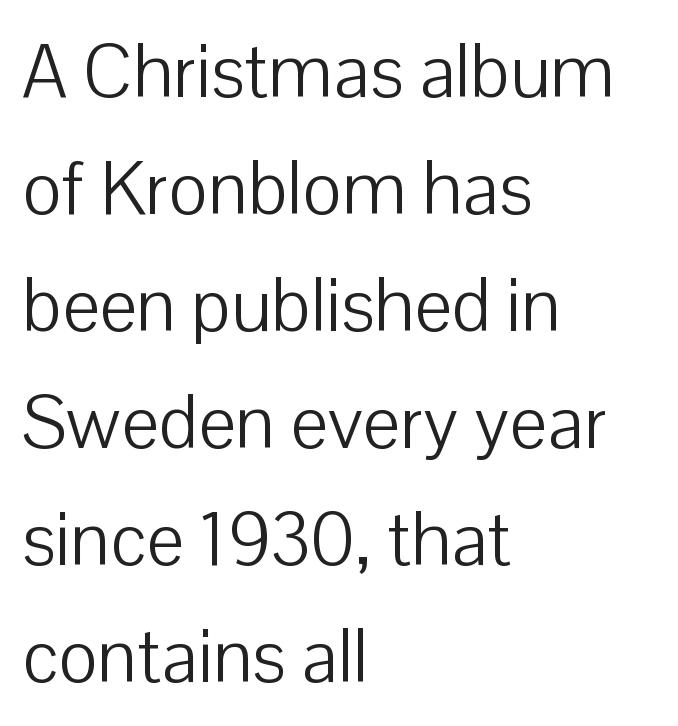
Q: Is the text bold? A: No.
Q: Is the text italic (slanted)? A: No, it is upright.
Q: Is the typeface a serif or a sans-serif typeface? A: Sans-serif.
Q: Is the text underlined? A: No.
Q: How is the paragraph aligned? A: Left-aligned.
Q: Is the spacing between letters normal or unusually wide? A: Normal.
Q: Is the spacing between lines tight, normal or loose? A: Normal.
Q: Width (condensed, normal, or wide)? A: Normal.
Q: Stroke contrast? A: Low.
Q: x-height? A: Medium.
Q: Monospaced? A: No.
